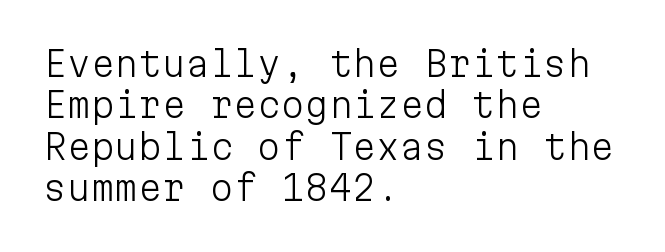
Q: Is the text bold? A: No.
Q: Is the text italic (slanted)? A: No, it is upright.
Q: Is the typeface a serif or a sans-serif typeface? A: Sans-serif.
Q: Is the text underlined? A: No.
Q: How is the paragraph aligned? A: Left-aligned.
Q: Is the spacing between letters normal or unusually wide? A: Normal.
Q: Width (condensed, normal, or wide)? A: Normal.
Q: Stroke contrast? A: Low.
Q: x-height? A: Medium.
Q: Monospaced? A: Yes.
